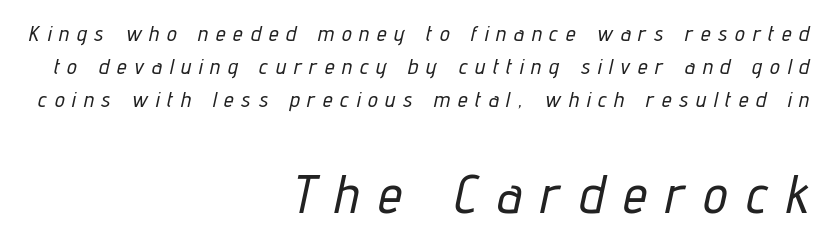
{"italic": "yes", "lean": "right", "slant_degrees": 12, "width": "condensed", "stroke_contrast": "low", "x_height": "medium", "monospaced": "no", "underline": "no", "align": "right", "line_spacing": "normal", "line_spacing_ratio": 1.49, "letter_spacing": "wide", "letter_spacing_em": 0.36, "larger_block": "second", "size_ratio": 2.45, "glyph_px": 54}
